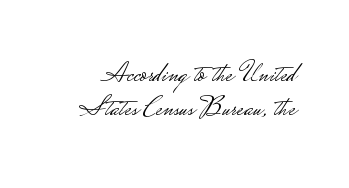
{"serif": "no", "bold": "no", "weight": "light", "width": "wide", "stroke_contrast": "low", "monospaced": "no", "underline": "no", "line_spacing_ratio": 1.18, "letter_spacing": "normal", "letter_spacing_em": 0.0, "glyph_px": 29}
